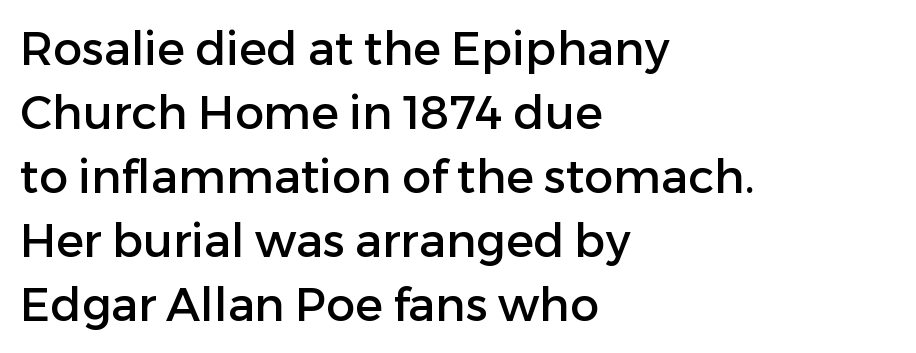
Nothing unusual about the tracking: characters are spaced as the font intends. Quick note: underline off. Reading down the column, the eye jumps a familiar distance to each next line. The typesetter chose a ragged-right arrangement here. Is this a fixed-width face? No — the glyphs have proportional, varying widths. Rendered with straight, roman letterforms.
